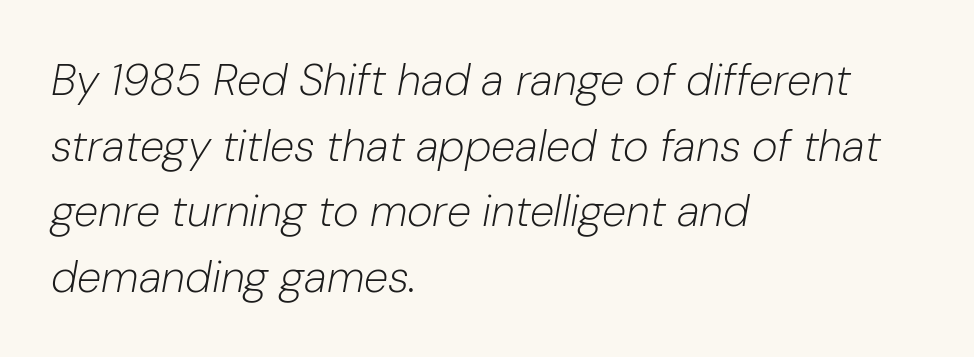
{"italic": "yes", "lean": "right", "slant_degrees": 10, "bold": "no", "weight": "light", "width": "normal", "stroke_contrast": "low", "x_height": "medium", "monospaced": "no", "underline": "no", "align": "left", "line_spacing": "normal", "line_spacing_ratio": 1.49, "letter_spacing": "normal", "letter_spacing_em": 0.0, "glyph_px": 44}
